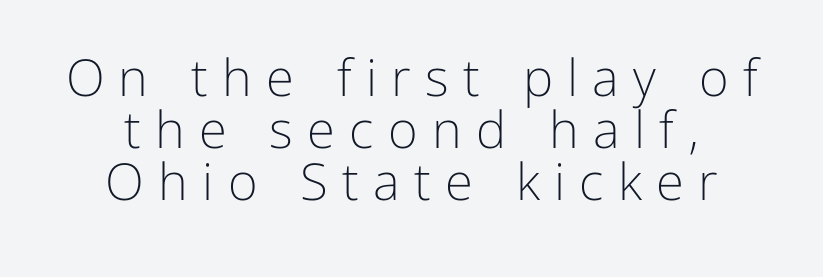
Q: Is the text bold? A: No.
Q: Is the text italic (slanted)? A: No, it is upright.
Q: Is the typeface a serif or a sans-serif typeface? A: Sans-serif.
Q: Is the text underlined? A: No.
Q: How is the paragraph aligned? A: Centered.
Q: Is the spacing between letters normal or unusually wide? A: Unusually wide.
Q: Is the spacing between lines tight, normal or loose? A: Tight.
Q: Width (condensed, normal, or wide)? A: Normal.
Q: Stroke contrast? A: Low.
Q: x-height? A: Medium.
Q: Monospaced? A: No.
